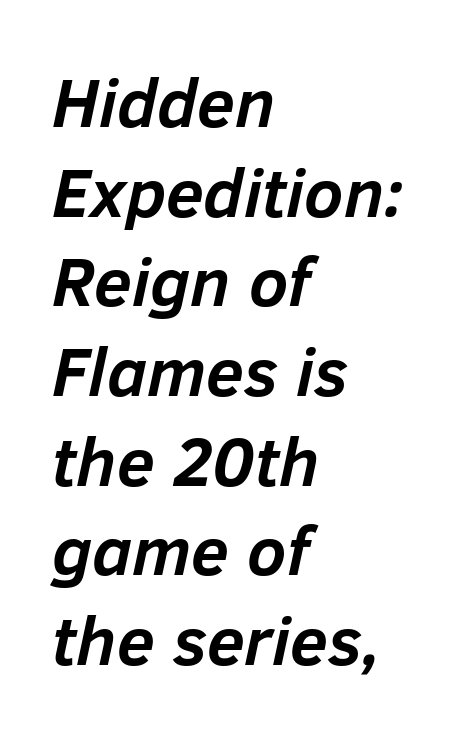
The image shows 69 px semibold type, italic (leaning right); set left-aligned, normal line spacing (1.3x), normal letter spacing, not underlined; low stroke contrast and a medium x-height.
